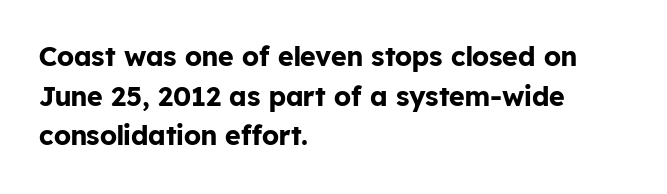
The glyphs are unaccompanied by any horizontal stroke below them. The characters look thick and weighty, a clear bold. Horizontally, the lines are justified to the leading edge only. Successive baselines arrive at the customary interval. Ordinary non-slanted type is in use.
